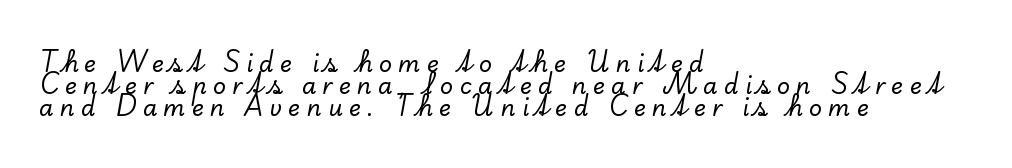
The ragged edge is on the right, which tells us the setting is flush left. The space between consecutive lines is stingy. Has an underline been added? It has not. These lines have a slow, spaced-out rhythm from letter to letter.
